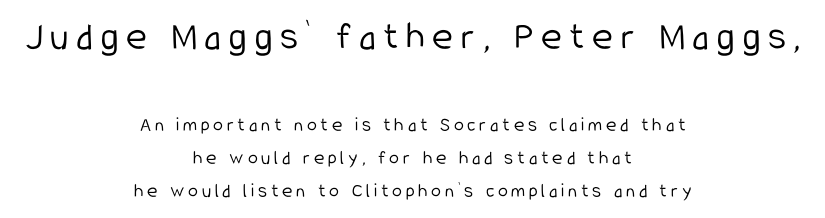
The image shows 40 px light, condensed sans-serif type, upright; set centered, normal line spacing (1.65x), not underlined; the first (top) block is 2.0x larger; low stroke contrast and a medium x-height.
